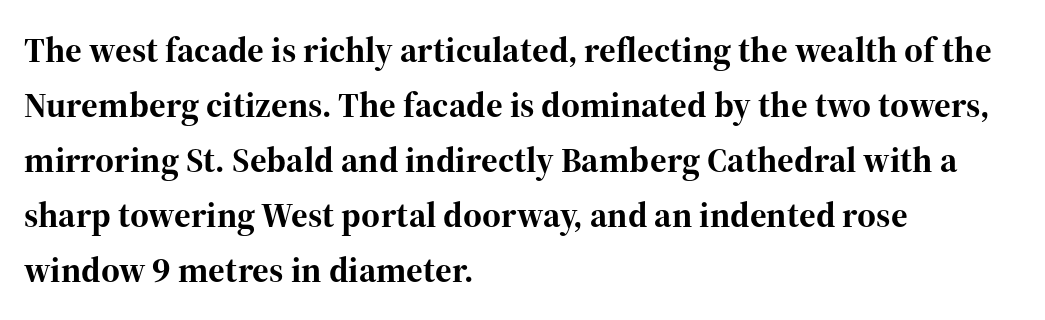
Q: Is the text bold? A: Yes.
Q: Is the text italic (slanted)? A: No, it is upright.
Q: Is the typeface a serif or a sans-serif typeface? A: Serif.
Q: Is the text underlined? A: No.
Q: How is the paragraph aligned? A: Left-aligned.
Q: Is the spacing between letters normal or unusually wide? A: Normal.
Q: Is the spacing between lines tight, normal or loose? A: Normal.
Q: Width (condensed, normal, or wide)? A: Normal.
Q: Stroke contrast? A: High.
Q: x-height? A: Medium.
Q: Monospaced? A: No.
